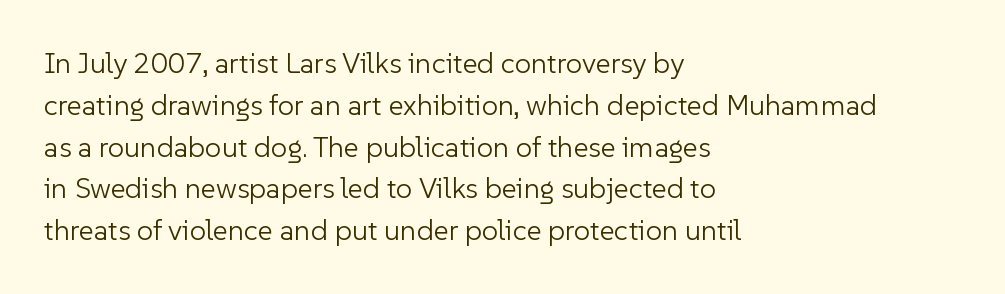
The image shows 29 px light sans-serif type, upright; set left-aligned, normal line spacing (1.44x), normal letter spacing, not underlined; low stroke contrast and a medium x-height.
